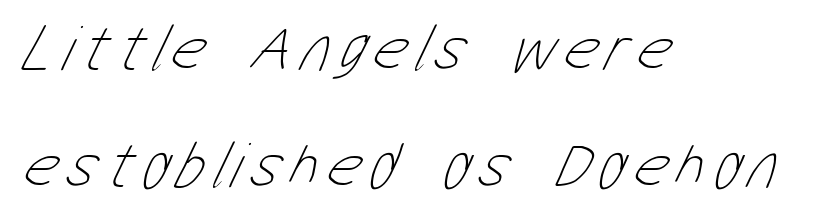
{"bold": "no", "weight": "thin", "width": "condensed", "stroke_contrast": "low", "x_height": "medium", "monospaced": "no", "underline": "no", "align": "left", "line_spacing_ratio": 1.77, "glyph_px": 66}
